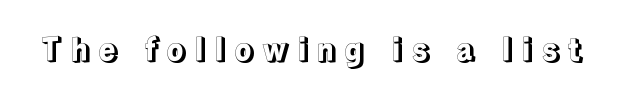
{"italic": "no", "width": "normal", "x_height": "medium", "monospaced": "no", "underline": "no", "letter_spacing": "wide", "letter_spacing_em": 0.25, "glyph_px": 32}
